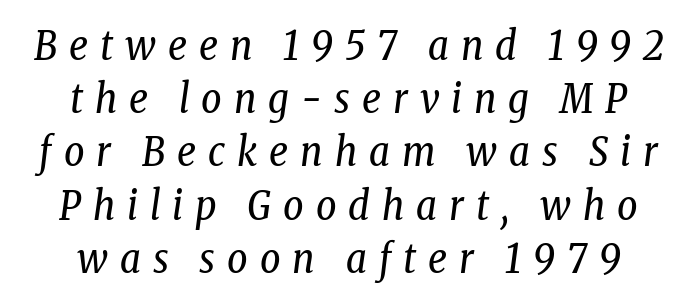
{"serif": "yes", "italic": "yes", "lean": "right", "slant_degrees": 8, "bold": "no", "weight": "regular", "width": "condensed", "stroke_contrast": "low", "x_height": "medium", "monospaced": "no", "underline": "no", "align": "center", "line_spacing": "normal", "line_spacing_ratio": 1.33, "letter_spacing": "wide", "letter_spacing_em": 0.3, "glyph_px": 40}
